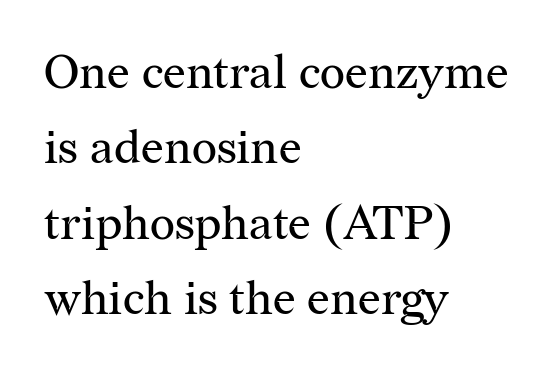
The image shows 48 px regular-weight serif type, upright; set left-aligned, normal line spacing (1.57x), normal letter spacing, not underlined; medium stroke contrast and a medium x-height.
